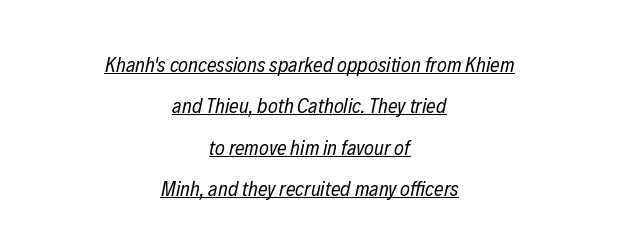
Q: Is the text bold? A: No.
Q: Is the text italic (slanted)? A: Yes, it leans right by about 12 degrees.
Q: Is the text underlined? A: Yes.
Q: How is the paragraph aligned? A: Centered.
Q: Is the spacing between letters normal or unusually wide? A: Normal.
Q: Is the spacing between lines tight, normal or loose? A: Loose.
